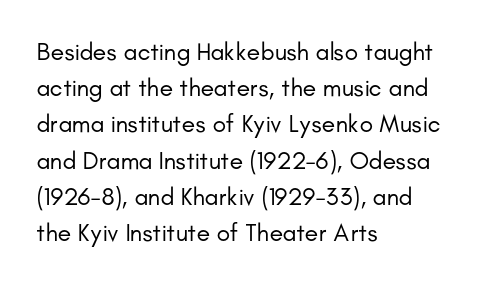
The cut favours lightness, reaching ordinary text weight at its darkest. Left-aligned paragraph, ragged on the right. There is no visible air inserted between adjacent glyphs. Has an underline been added? It has not. Upright lettering throughout. Leading matches the norm, producing a regular column.
